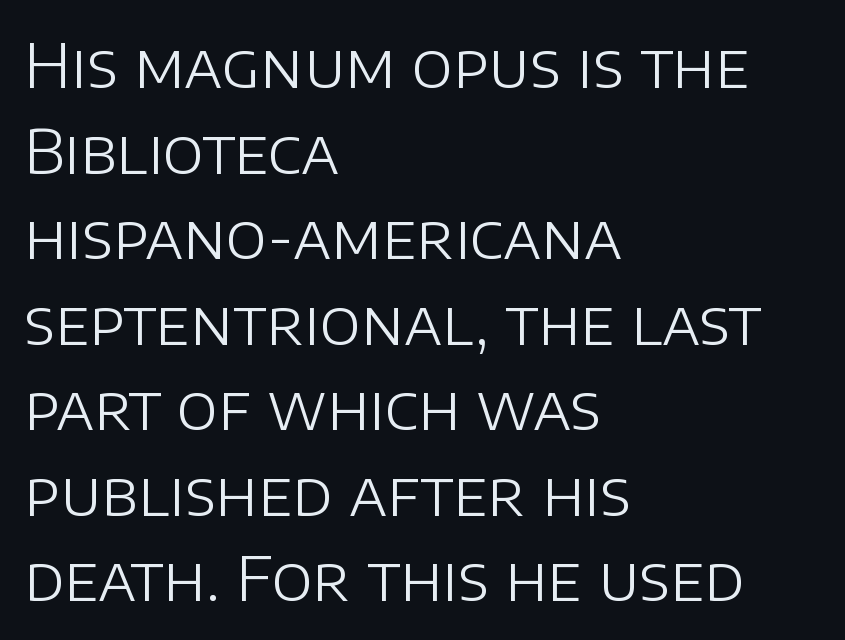
You could not count columns in this text — the font is proportionally spaced. Does extra space separate the letters? No, they use regular spacing. Only glyphs here, with clear space below each row. Ordinary non-slanted type is in use. This rendering uses left alignment, leaving the right contour irregular.
